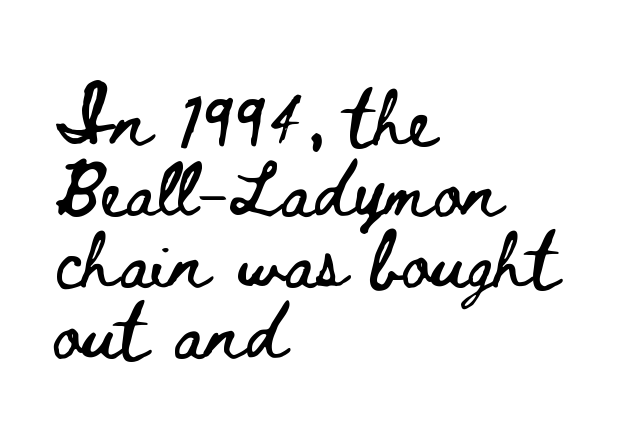
Words float on clear page, feet unadorned. Horizontal bands of white between lines are of average thickness. This rendering uses left alignment, leaving the right contour irregular.
